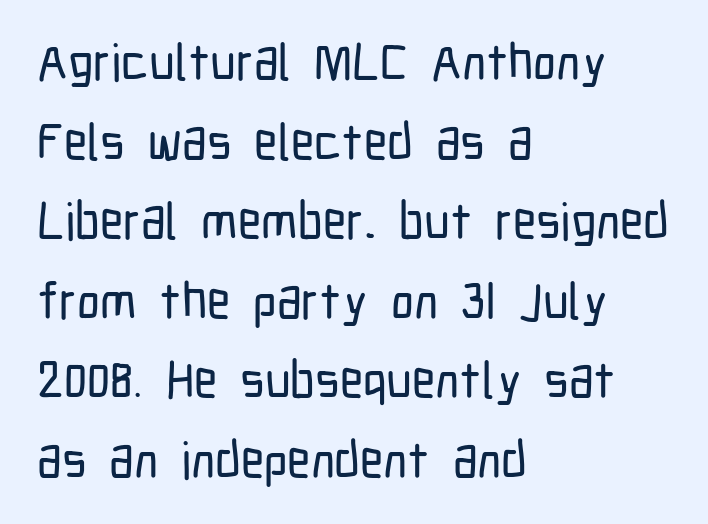
Do the characters align in a grid? No, the font is proportional. Do the letters lean? They stand straight. Students, observe: this is what conventionally led text looks like. The zone under the glyphs is completely vacant.
